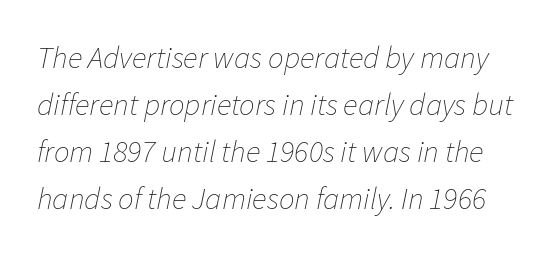
{"italic": "yes", "lean": "right", "slant_degrees": 11, "bold": "no", "weight": "thin", "width": "normal", "stroke_contrast": "low", "x_height": "medium", "monospaced": "no", "underline": "no", "line_spacing": "normal", "line_spacing_ratio": 1.52, "letter_spacing": "normal", "letter_spacing_em": 0.0, "glyph_px": 31}
